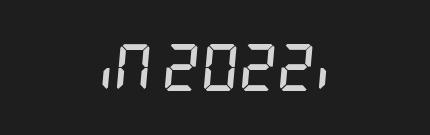
{"italic": "yes", "lean": "right", "slant_degrees": 5, "bold": "yes", "weight": "semibold", "width": "condensed", "stroke_contrast": "low", "x_height": "large", "underline": "no", "letter_spacing": "normal", "letter_spacing_em": 0.0, "glyph_px": 47}
